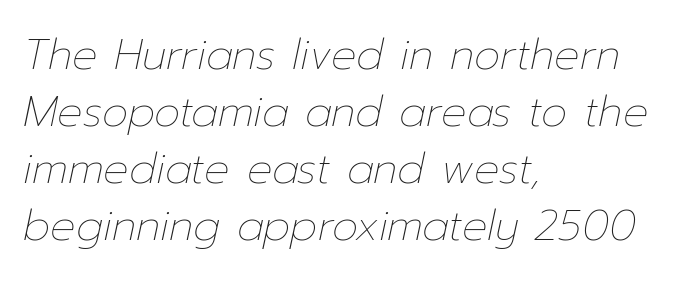
Q: Is the text bold? A: No.
Q: Is the text italic (slanted)? A: Yes, it leans right by about 12 degrees.
Q: Is the text underlined? A: No.
Q: How is the paragraph aligned? A: Left-aligned.
Q: Is the spacing between letters normal or unusually wide? A: Normal.
Q: Is the spacing between lines tight, normal or loose? A: Normal.
Q: Width (condensed, normal, or wide)? A: Normal.
Q: Stroke contrast? A: Low.
Q: x-height? A: Medium.
Q: Monospaced? A: No.
